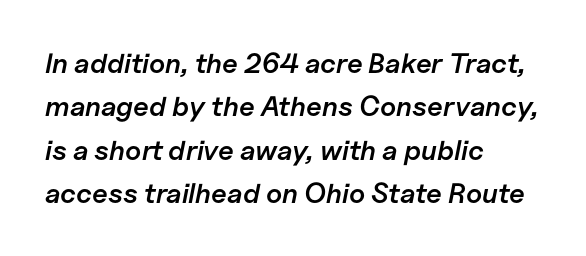
The glyphs have the mass of a demibold cut, below bold. Varying glyph widths throughout — classic text-font behaviour. The glyphs look as if they've been sheared to an angle. Reading down the column, the eye jumps a familiar distance to each next line. The line texture is even and compact thanks to regular tracking. The compositor pushed each line to the left boundary.
